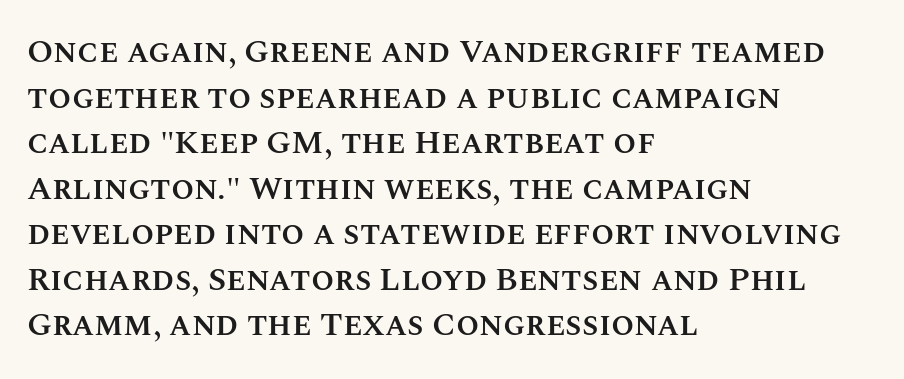
Q: Is the text bold? A: Semi-bold.
Q: Is the text italic (slanted)? A: No, it is upright.
Q: Is the text underlined? A: No.
Q: How is the paragraph aligned? A: Left-aligned.
Q: Is the spacing between letters normal or unusually wide? A: Normal.
Q: Is the spacing between lines tight, normal or loose? A: Normal.
Q: Width (condensed, normal, or wide)? A: Normal.
Q: Stroke contrast? A: Medium.
Q: x-height? A: Large.
Q: Monospaced? A: No.
